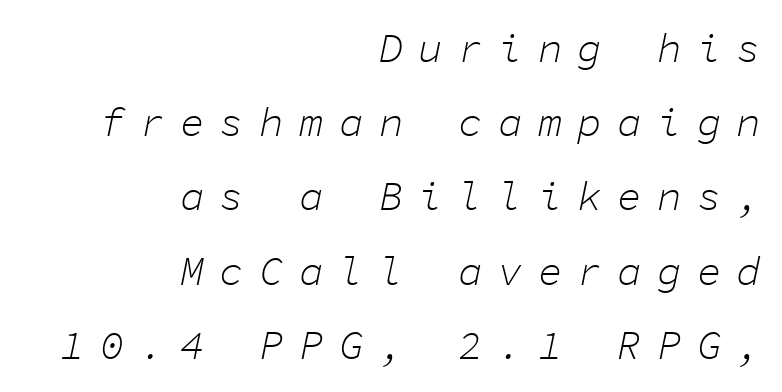
Reading down the block, your eye finds every line finishing at a fixed right position. The passage shown is not bold in any degree. In terms of letterspacing, this is a distinctly airy, spread setting. Rule under the text: the space is simply empty. Every character here occupies the same horizontal width, giving the sample a typewriter-like rhythm. The text carries the slant typical of an italic or oblique font.
